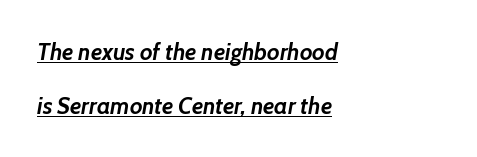
Q: Is the text bold? A: Yes.
Q: Is the text italic (slanted)? A: Yes, it leans right by about 7 degrees.
Q: Is the text underlined? A: Yes.
Q: How is the paragraph aligned? A: Left-aligned.
Q: Is the spacing between letters normal or unusually wide? A: Normal.
Q: Is the spacing between lines tight, normal or loose? A: Loose.
